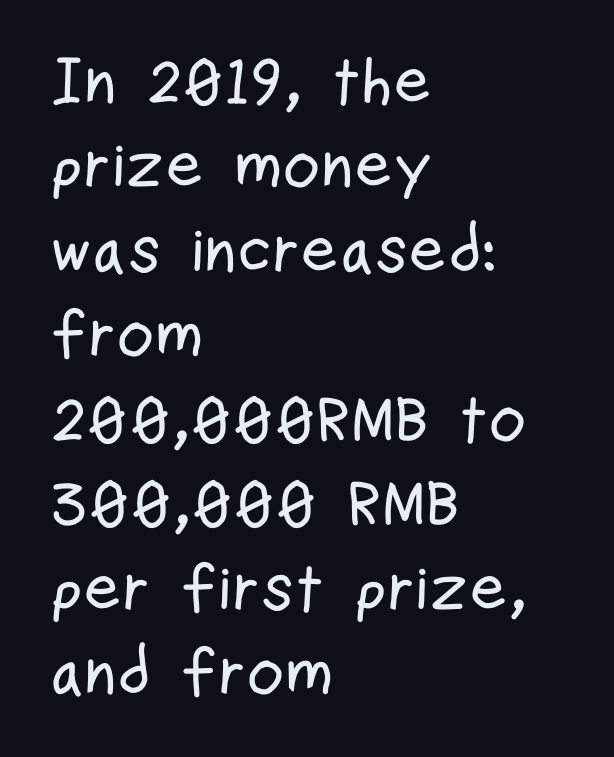
Every row of glyphs begins at an identical x-position on the left. The tracking reads as untouched default to a designer's eye. The typography opts for an upright posture over an oblique one. Horizontal bands of white between lines are of average thickness.
